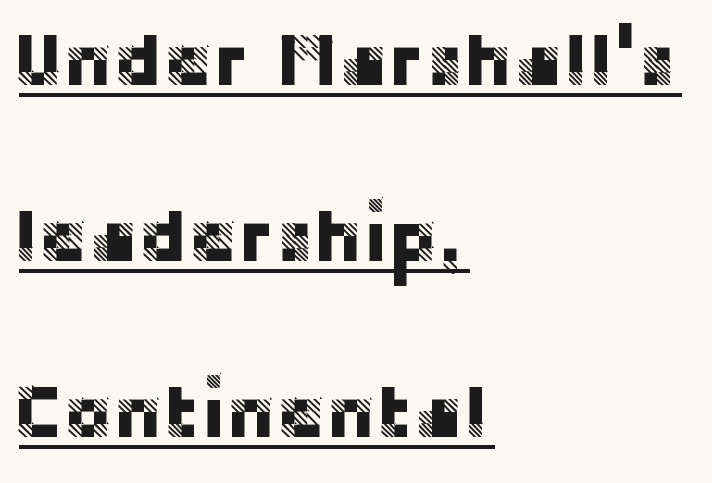
Q: Is the text italic (slanted)? A: No, it is upright.
Q: Is the typeface a serif or a sans-serif typeface? A: Sans-serif.
Q: Is the text underlined? A: Yes.
Q: How is the paragraph aligned? A: Left-aligned.
Q: Is the spacing between letters normal or unusually wide? A: Normal.
Q: Is the spacing between lines tight, normal or loose? A: Loose.
Q: Width (condensed, normal, or wide)? A: Normal.
Q: Stroke contrast? A: Low.
Q: x-height? A: Large.
Q: Monospaced? A: No.
